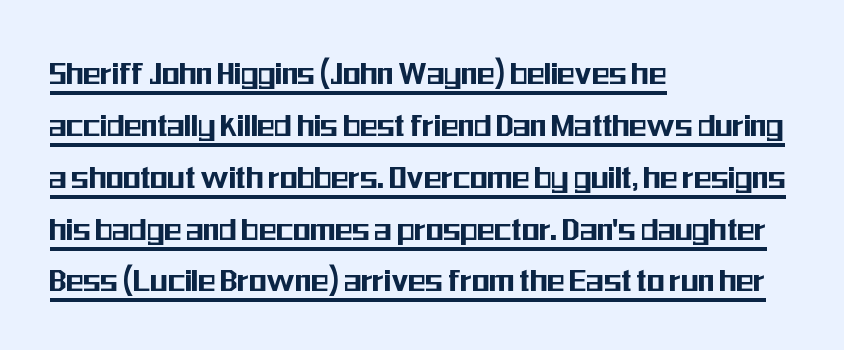
The image shows 36 px condensed sans-serif type, upright; set left-aligned, normal line spacing (1.44x), normal letter spacing, underlined; medium stroke contrast and a medium x-height.
